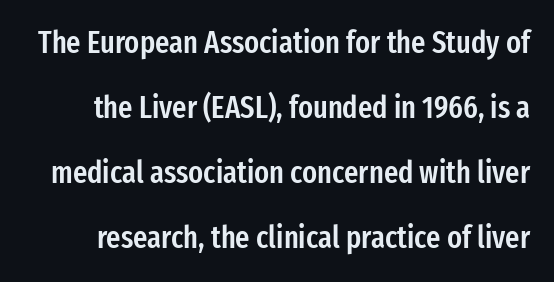
Q: Is the text bold? A: Semi-bold.
Q: Is the text italic (slanted)? A: No, it is upright.
Q: Is the typeface a serif or a sans-serif typeface? A: Sans-serif.
Q: Is the text underlined? A: No.
Q: Is the spacing between letters normal or unusually wide? A: Normal.
Q: Is the spacing between lines tight, normal or loose? A: Loose.
Q: Width (condensed, normal, or wide)? A: Condensed.
Q: Stroke contrast? A: Low.
Q: x-height? A: Medium.
Q: Monospaced? A: No.
